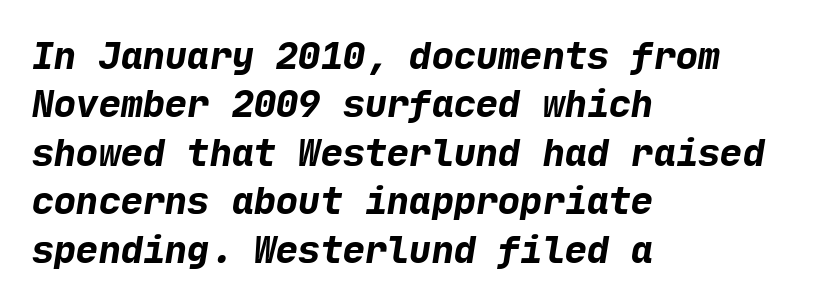
Q: Is the text bold? A: Yes.
Q: Is the typeface a serif or a sans-serif typeface? A: Sans-serif.
Q: Is the text underlined? A: No.
Q: How is the paragraph aligned? A: Left-aligned.
Q: Is the spacing between letters normal or unusually wide? A: Normal.
Q: Is the spacing between lines tight, normal or loose? A: Normal.
Q: Width (condensed, normal, or wide)? A: Normal.
Q: Stroke contrast? A: Low.
Q: x-height? A: Medium.
